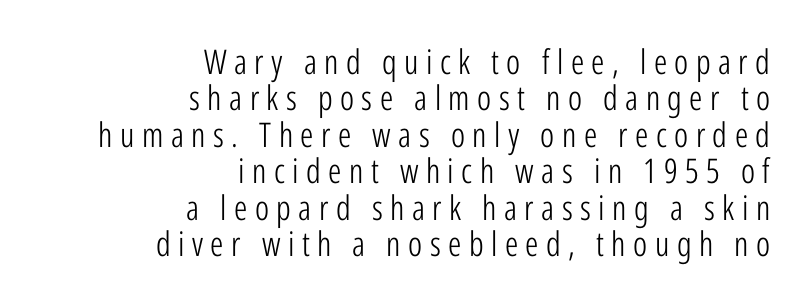
The image shows 34 px light, condensed sans-serif type, upright; set right-aligned, tight line spacing (1.07x), unusually wide letter spacing (+0.22 em), not underlined; low stroke contrast and a medium x-height.
